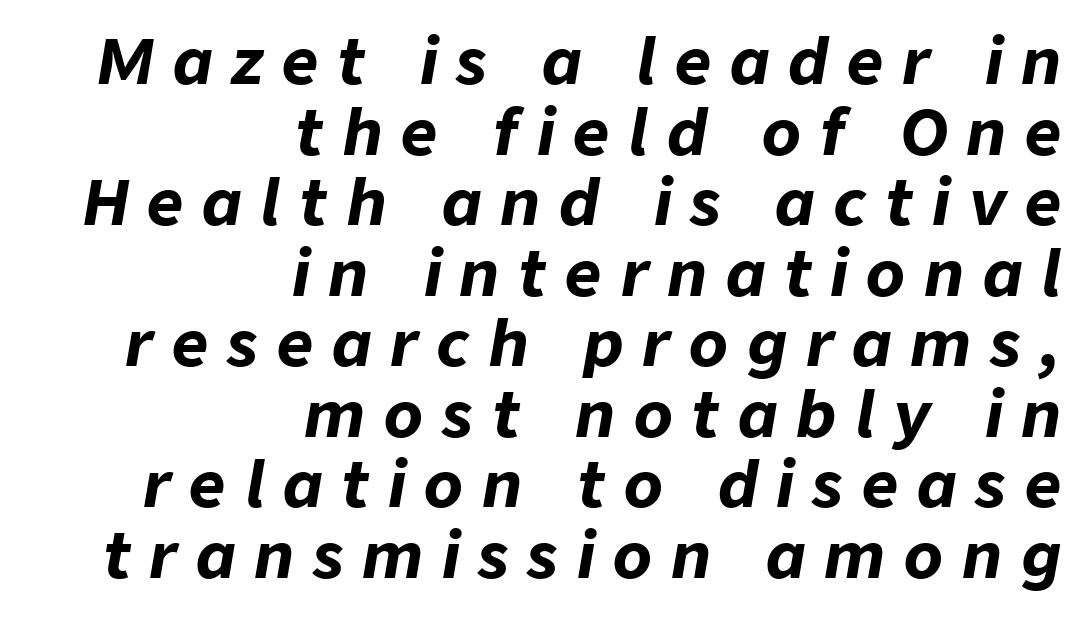
Each glyph is drawn with heavy, bold strokes. The foot of each line stays bare and open. The face used here has a pronounced slope to its letters. The lines are quadded right.
